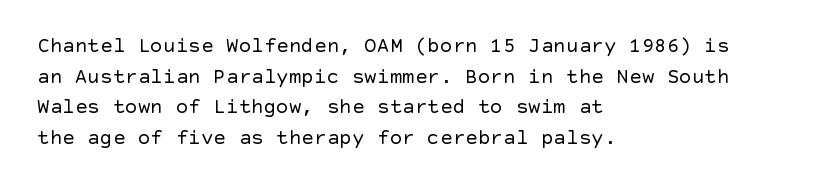
The strip under each line holds only bare page. The lines in this sample share a left origin and differ only in where they stop. The block of text has a typical density, with ordinary space between rows. A typesetter would call this zero additional tracking. Each stroke keeps to a modest, everyday thickness or less. Style check: upright.
